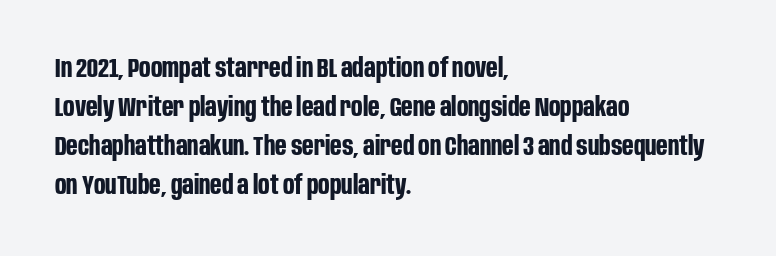
The image shows 27 px bold type, upright; set left-aligned, normal line spacing (1.44x), normal letter spacing, not underlined.
